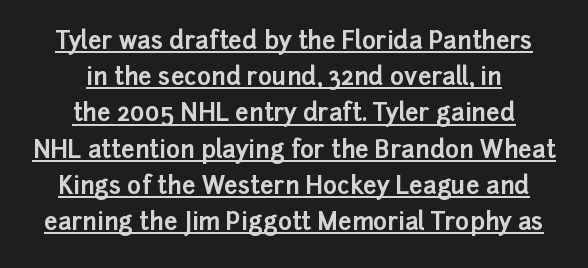
The image shows 24 px bold type, upright; set centered, normal line spacing (1.51x), normal letter spacing, underlined.
